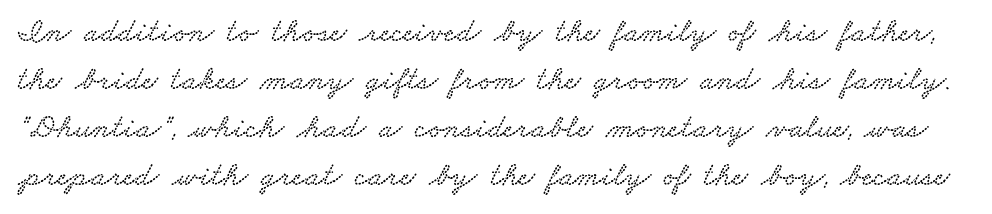
The image shows 33 px wide serif type; set normal line spacing (1.45x), normal letter spacing, not underlined; low stroke contrast and a small x-height.
